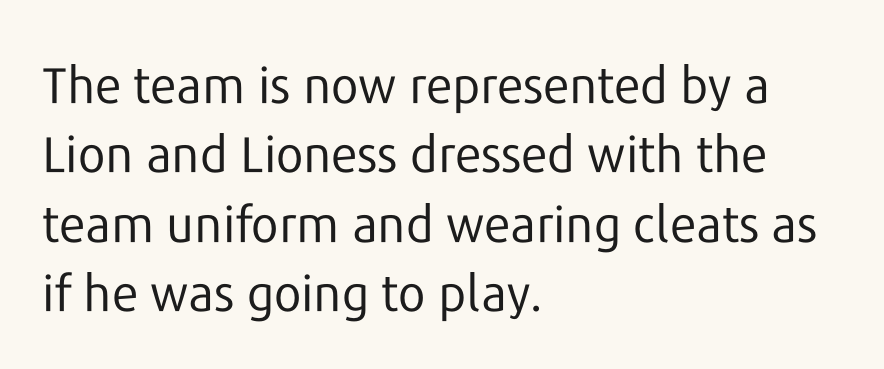
Q: Is the text bold? A: No.
Q: Is the text italic (slanted)? A: No, it is upright.
Q: Is the typeface a serif or a sans-serif typeface? A: Sans-serif.
Q: Is the text underlined? A: No.
Q: How is the paragraph aligned? A: Left-aligned.
Q: Is the spacing between letters normal or unusually wide? A: Normal.
Q: Is the spacing between lines tight, normal or loose? A: Normal.
Q: Width (condensed, normal, or wide)? A: Normal.
Q: Stroke contrast? A: Low.
Q: x-height? A: Medium.
Q: Monospaced? A: No.
